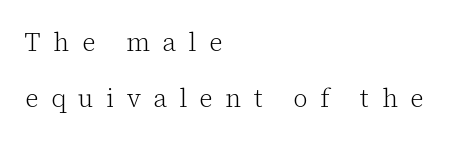
The image shows 26 px text type, upright; set left-aligned, loose line spacing (2.15x), unusually wide letter spacing (+0.47 em), not underlined.
